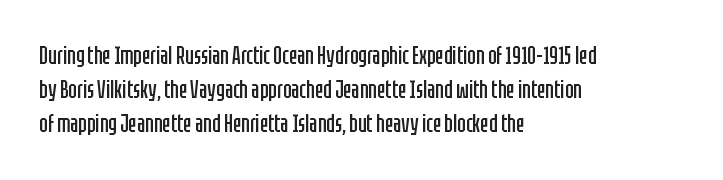
Q: Is the text bold? A: No.
Q: Is the text italic (slanted)? A: No, it is upright.
Q: Is the text underlined? A: No.
Q: How is the paragraph aligned? A: Left-aligned.
Q: Is the spacing between letters normal or unusually wide? A: Normal.
Q: Is the spacing between lines tight, normal or loose? A: Normal.
